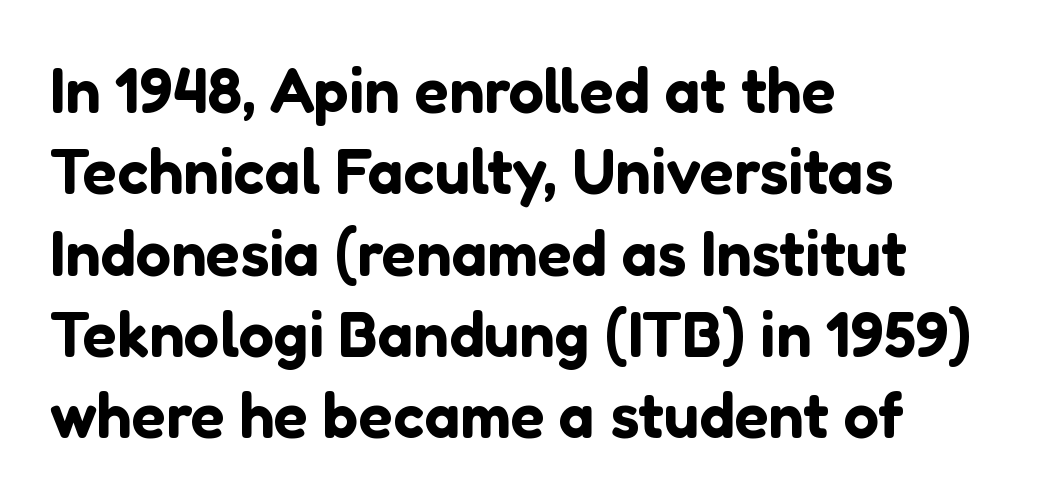
The image shows 63 px sans-serif type, upright; set left-aligned, normal line spacing (1.29x), normal letter spacing, not underlined; low stroke contrast and a medium x-height.
